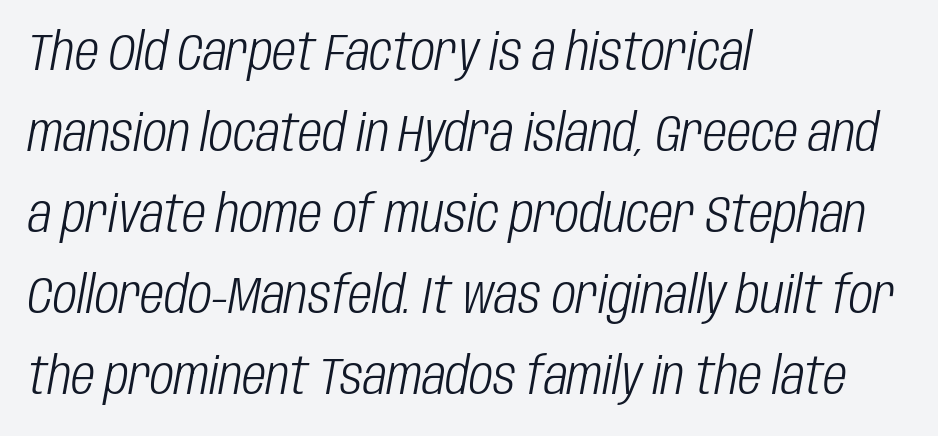
Q: Is the text bold? A: No.
Q: Is the text italic (slanted)? A: Yes, it leans right by about 10 degrees.
Q: Is the text underlined? A: No.
Q: How is the paragraph aligned? A: Left-aligned.
Q: Is the spacing between letters normal or unusually wide? A: Normal.
Q: Is the spacing between lines tight, normal or loose? A: Normal.
Q: Width (condensed, normal, or wide)? A: Condensed.
Q: Stroke contrast? A: Low.
Q: x-height? A: Large.
Q: Monospaced? A: No.
